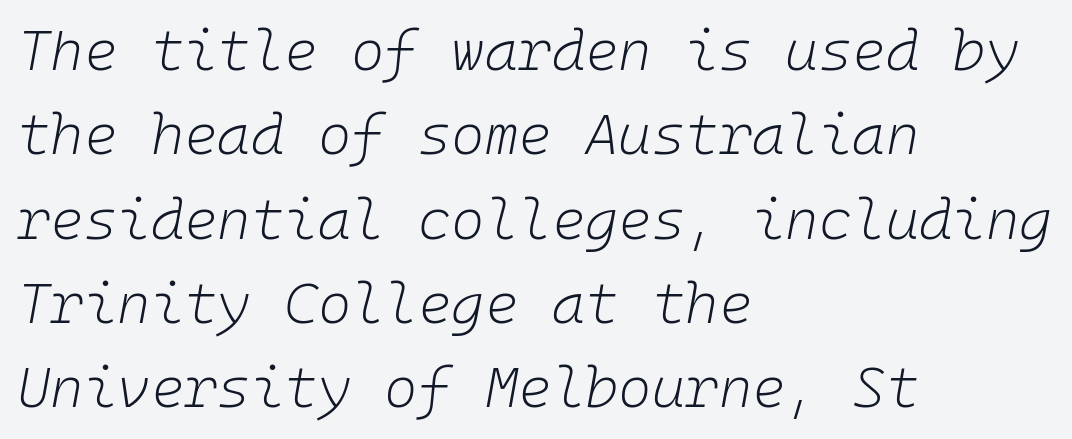
{"italic": "yes", "lean": "right", "slant_degrees": 10, "bold": "no", "weight": "light", "width": "normal", "stroke_contrast": "low", "x_height": "medium", "monospaced": "yes", "underline": "no", "align": "left", "line_spacing": "normal", "line_spacing_ratio": 1.48, "letter_spacing": "normal", "letter_spacing_em": 0.0, "glyph_px": 57}
